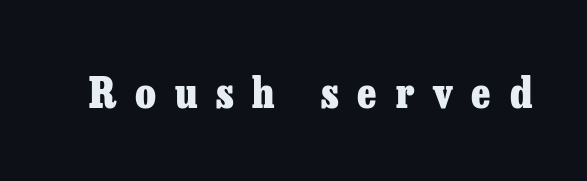
Q: Is the text bold? A: Yes.
Q: Is the text italic (slanted)? A: No, it is upright.
Q: Is the typeface a serif or a sans-serif typeface? A: Serif.
Q: Is the text underlined? A: No.
Q: Is the spacing between letters normal or unusually wide? A: Unusually wide.
Q: Width (condensed, normal, or wide)? A: Normal.
Q: Stroke contrast? A: Low.
Q: x-height? A: Medium.
Q: Monospaced? A: No.
